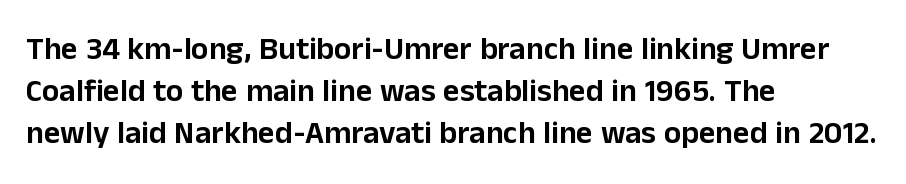
Each line starts at the same left margin while the right side varies. Ascenders rise straight up at ninety degrees. Each word holds together tightly as a unit, with standard inter-letter gaps. Quick note: interline space is typical.
